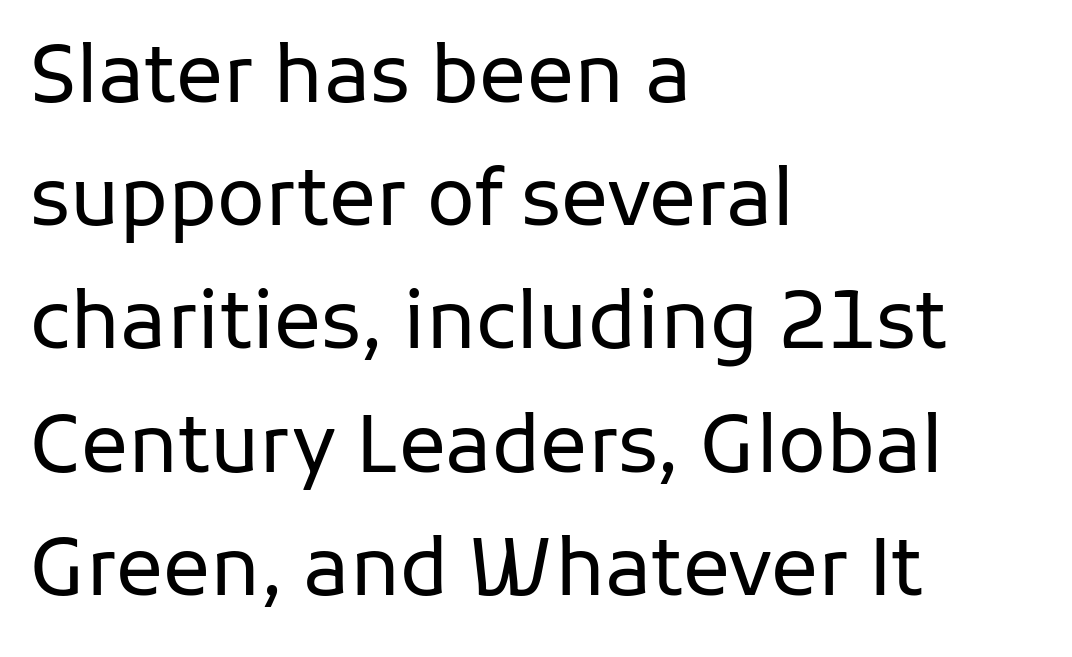
The image shows 79 px regular-weight sans-serif type, upright; set left-aligned, normal line spacing (1.56x), normal letter spacing, not underlined; low stroke contrast and a medium x-height.
